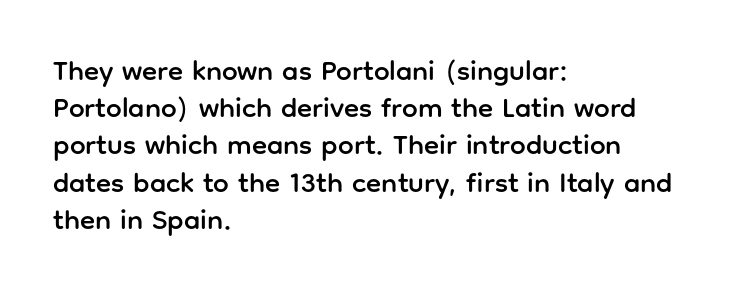
The image shows 28 px sans-serif type, upright; set left-aligned, normal line spacing (1.33x), normal letter spacing, not underlined; low stroke contrast and a medium x-height.
